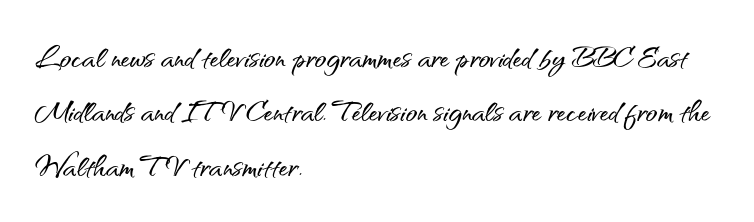
Compared with typical paragraphs, the rows here are spaced about the same. This sample uses a sans-serif face. The space beneath each line is pristine and unruled. The face used here is proportionally spaced, like ordinary book or web type.
